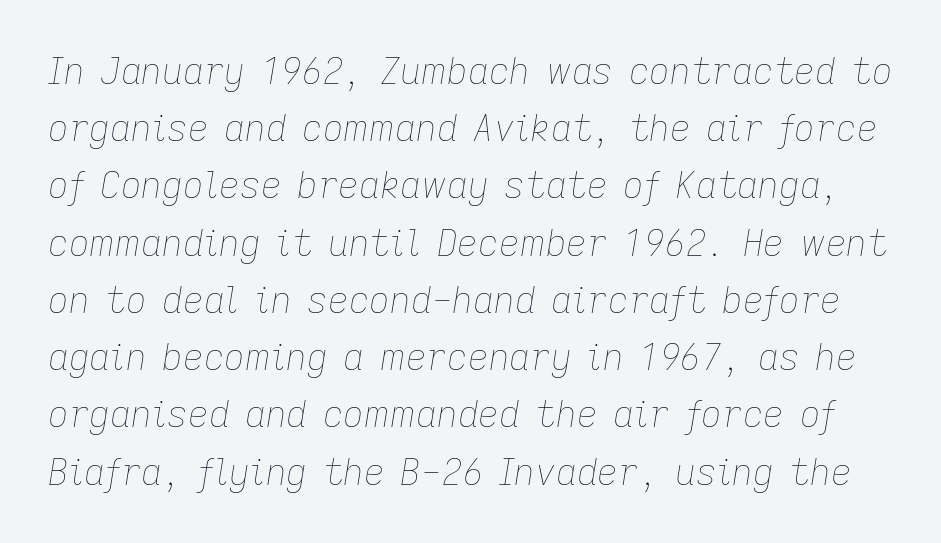
Q: Is the text bold? A: No.
Q: Is the text italic (slanted)? A: Yes, it leans right by about 9 degrees.
Q: Is the text underlined? A: No.
Q: Is the spacing between letters normal or unusually wide? A: Normal.
Q: Is the spacing between lines tight, normal or loose? A: Normal.
Q: Width (condensed, normal, or wide)? A: Normal.
Q: Stroke contrast? A: Low.
Q: x-height? A: Medium.
Q: Monospaced? A: No.
